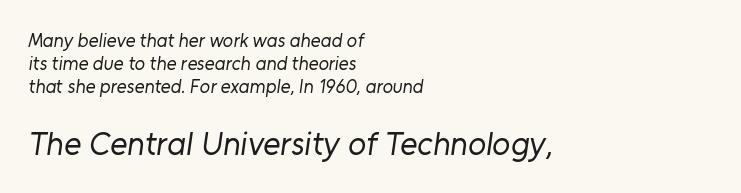
Q: Is the text bold? A: No.
Q: Is the typeface a serif or a sans-serif typeface? A: Sans-serif.
Q: Is the text underlined? A: No.
Q: How is the paragraph aligned? A: Left-aligned.
Q: Is the spacing between letters normal or unusually wide? A: Normal.
Q: Which block of text is set in a larger size, the first (top) or the second (bottom)? A: The second (bottom) one.
Q: Width (condensed, normal, or wide)? A: Normal.
Q: Stroke contrast? A: Low.
Q: x-height? A: Medium.
Q: Monospaced? A: No.
